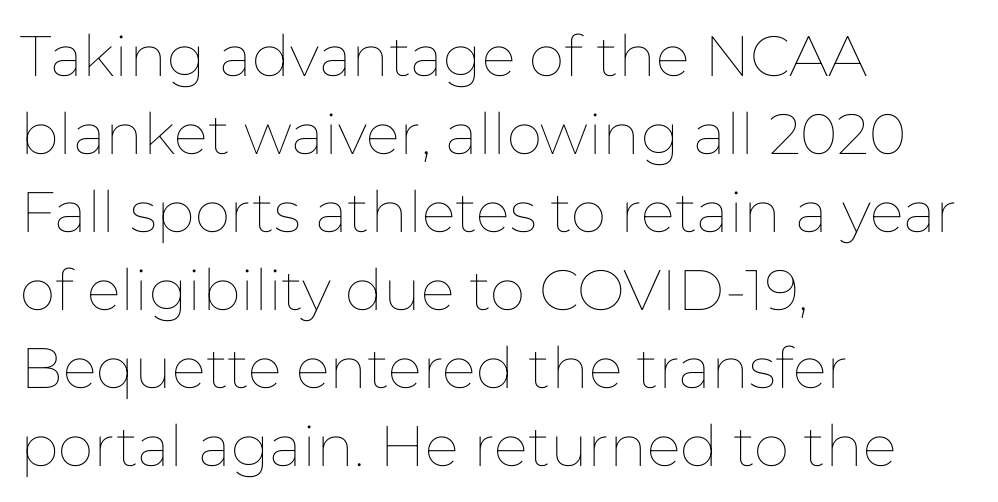
Q: Is the text bold? A: No.
Q: Is the text italic (slanted)? A: No, it is upright.
Q: Is the text underlined? A: No.
Q: How is the paragraph aligned? A: Left-aligned.
Q: Is the spacing between letters normal or unusually wide? A: Normal.
Q: Is the spacing between lines tight, normal or loose? A: Normal.
Q: Width (condensed, normal, or wide)? A: Normal.
Q: Stroke contrast? A: Low.
Q: x-height? A: Medium.
Q: Monospaced? A: No.
